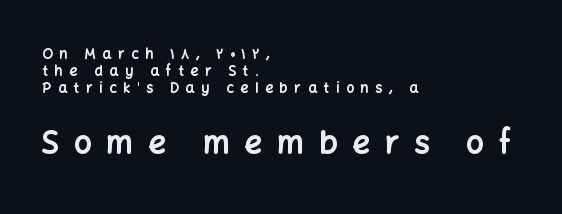
{"serif": "no", "italic": "no", "bold": "yes", "weight": "bold", "width": "normal", "stroke_contrast": "low", "x_height": "medium", "monospaced": "no", "underline": "no", "align": "left", "line_spacing_ratio": 1.23, "letter_spacing": "wide", "letter_spacing_em": 0.48, "larger_block": "second", "size_ratio": 2.21, "glyph_px": 31}
